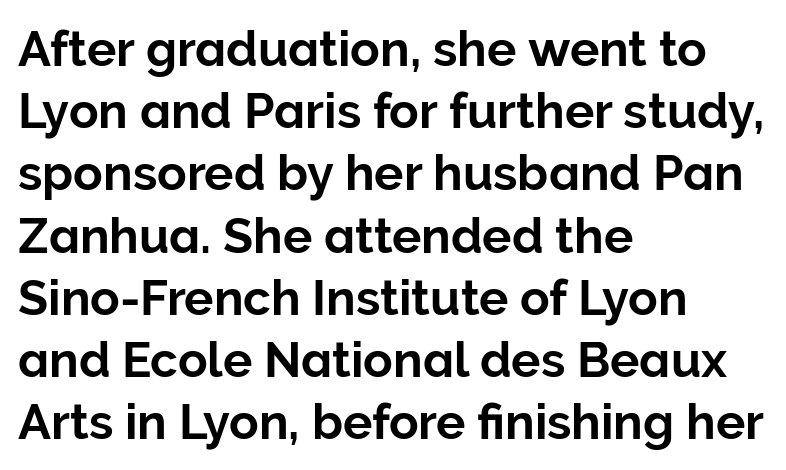
A typesetter would call this proportional, since set widths differ per character. Is the block centered? No — it sits flush against the left margin. In terms of letterform style, serifs are entirely absent. Interline gaps are of average width in this sample. Honestly, there is no underline to notice here at all. This is roman type, the default non-slanted kind.
